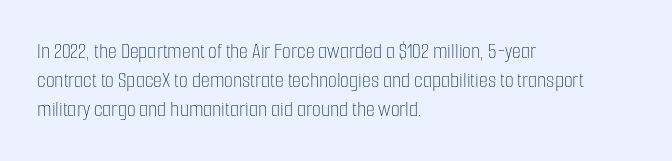
Nothing unusual about the tracking: characters are spaced as the font intends. Caption: multi-line text, flush left, ragged right. How would I describe the line gaps? Plain and ordinary. Unbolded letterforms with no extra heft.
